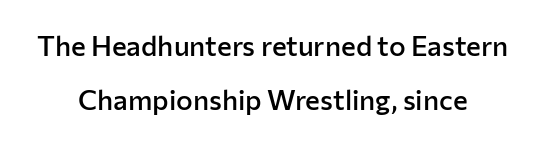
In CSS terms this would be text-align: center. Is the letter spacing exaggerated? No — it looks like the ordinary default. No feet cap the strokes, marking this as sans-serif type. The typography opts for an upright posture over an oblique one. Horizontal bands of white between lines are thick stripes. Semibold letterforms, between regular and bold.
